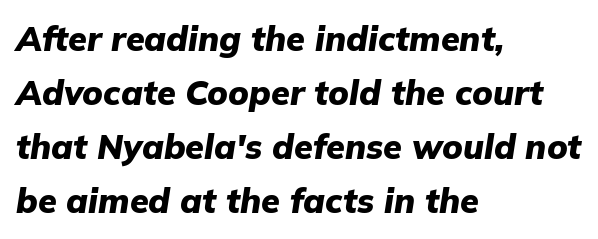
The image shows 34 px heavy type, italic (leaning right); set left-aligned, normal line spacing (1.59x), normal letter spacing, not underlined; low stroke contrast and a medium x-height.
